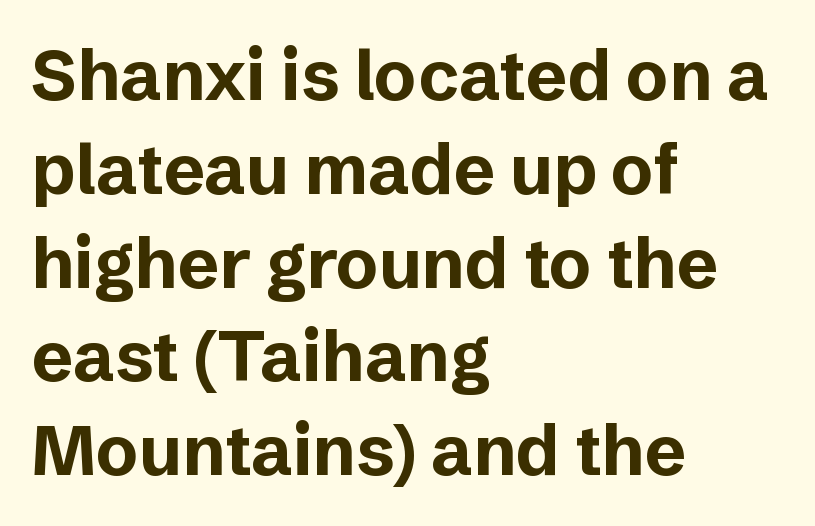
Q: Is the text bold? A: Yes.
Q: Is the text italic (slanted)? A: No, it is upright.
Q: Is the typeface a serif or a sans-serif typeface? A: Sans-serif.
Q: Is the text underlined? A: No.
Q: How is the paragraph aligned? A: Left-aligned.
Q: Is the spacing between letters normal or unusually wide? A: Normal.
Q: Is the spacing between lines tight, normal or loose? A: Normal.
Q: Width (condensed, normal, or wide)? A: Normal.
Q: Stroke contrast? A: Low.
Q: x-height? A: Medium.
Q: Monospaced? A: No.
